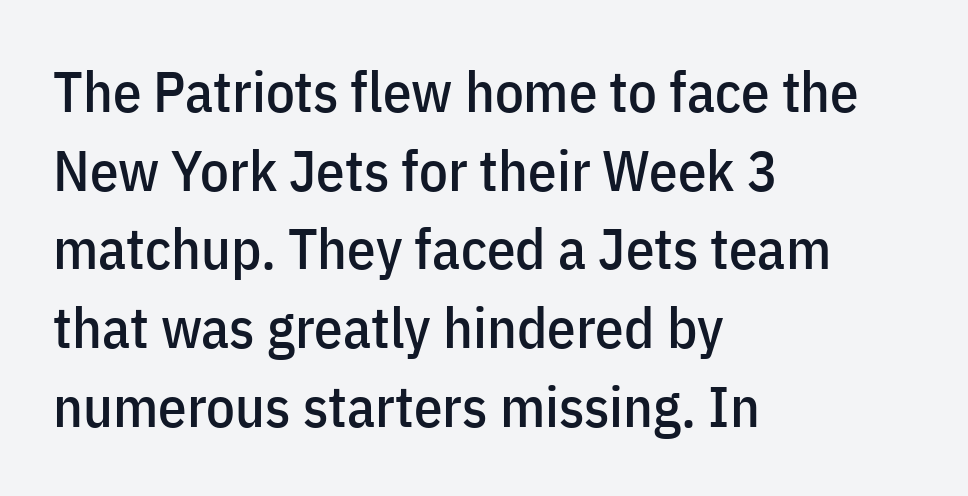
The image shows 57 px condensed sans-serif type, upright; set left-aligned, normal line spacing (1.38x), normal letter spacing, not underlined; low stroke contrast and a medium x-height.
